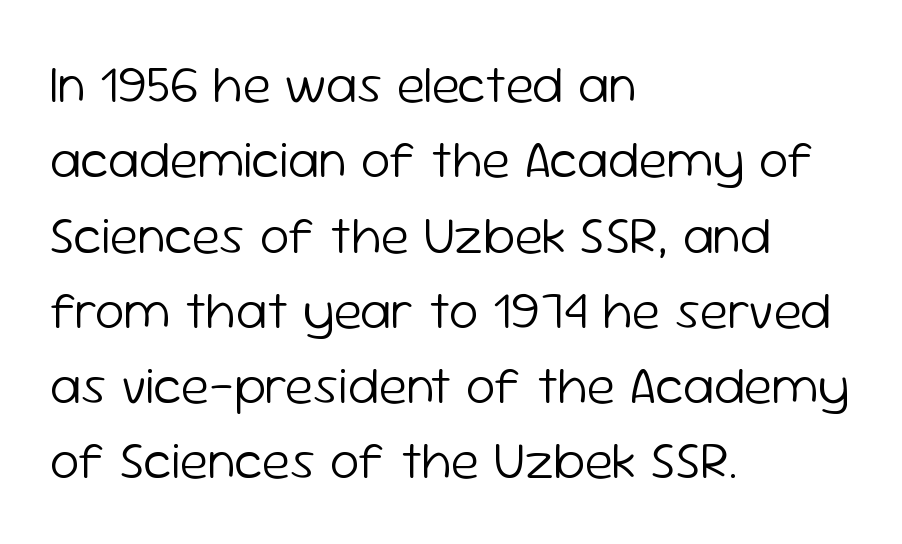
These lines are rendered in a variable-pitch font. Horizontally, the lines are justified to the leading edge only. The typeface chosen for these lines omits serifs. Lines of text with bare space underneath. Think standard paragraph weight, or any step lighter than that.
